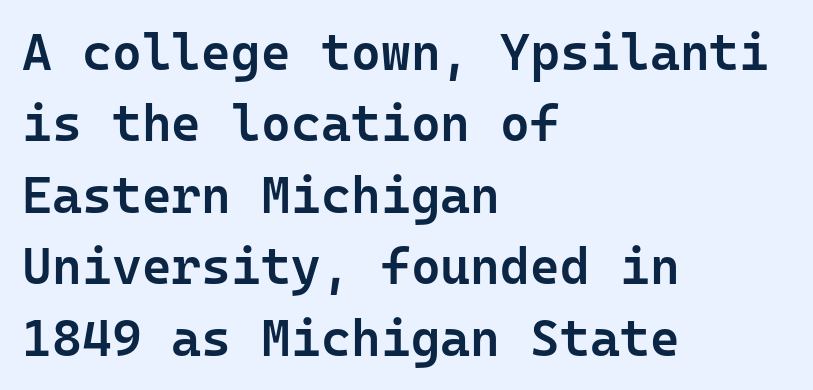
{"serif": "no", "italic": "no", "bold": "semi", "weight": "semibold", "width": "normal", "stroke_contrast": "low", "x_height": "medium", "monospaced": "yes", "underline": "no", "align": "left", "line_spacing": "normal", "line_spacing_ratio": 1.4, "letter_spacing": "normal", "letter_spacing_em": 0.0, "glyph_px": 51}
